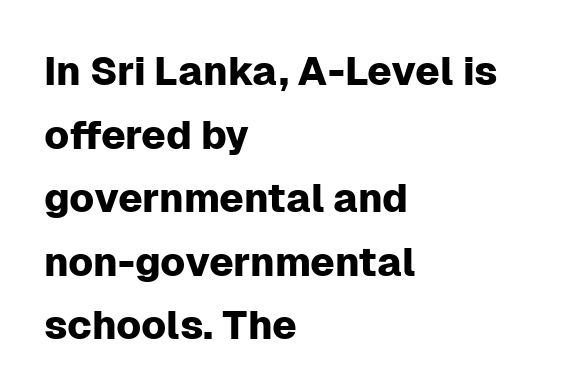
{"serif": "no", "italic": "no", "width": "normal", "stroke_contrast": "low", "x_height": "medium", "monospaced": "no", "underline": "no", "align": "left", "line_spacing": "normal", "line_spacing_ratio": 1.59, "letter_spacing": "normal", "letter_spacing_em": 0.0, "glyph_px": 40}
